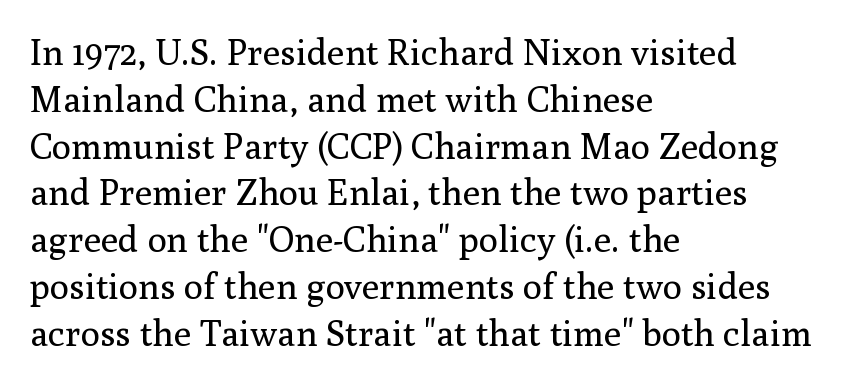
Proportional: the letters do not fall into vertical columns. A typesetter would label this face a serif. The lines in this sample share a left origin and differ only in where they stop. Vertical strokes here are truly vertical. Default kerning and tracking; the words read as compact shapes. Stroke mass is kept to a normal reading level or below.
